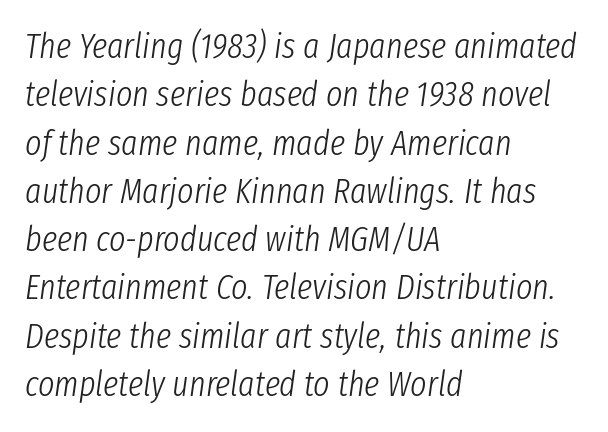
The image shows 35 px light, condensed type, italic (leaning right); set left-aligned, normal line spacing (1.38x), normal letter spacing, not underlined; low stroke contrast and a medium x-height.
